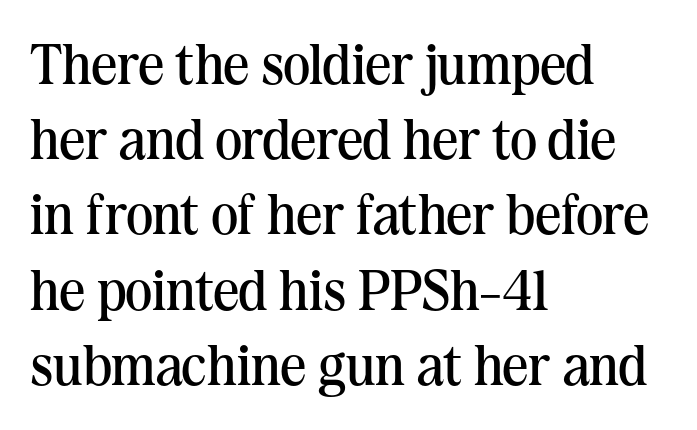
Q: Is the text bold? A: No.
Q: Is the text italic (slanted)? A: No, it is upright.
Q: Is the typeface a serif or a sans-serif typeface? A: Serif.
Q: Is the text underlined? A: No.
Q: How is the paragraph aligned? A: Left-aligned.
Q: Is the spacing between letters normal or unusually wide? A: Normal.
Q: Is the spacing between lines tight, normal or loose? A: Normal.
Q: Width (condensed, normal, or wide)? A: Normal.
Q: Stroke contrast? A: Medium.
Q: x-height? A: Medium.
Q: Monospaced? A: No.
